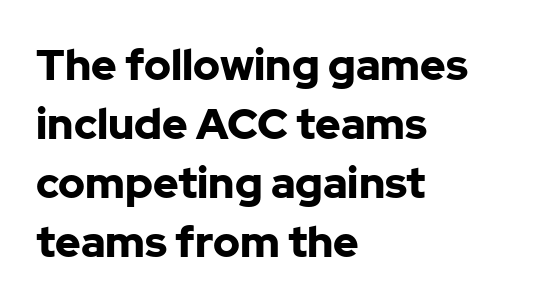
In terms of posture, this sample is upright. Check under the words: just untouched page. Check where the strokes stop: nothing finishes them off — pure sans. Compared with typical paragraphs, the rows here are spaced about the same. Caption: multi-line text, flush left, ragged right. The face used here is rendered with its standard letterfit.
